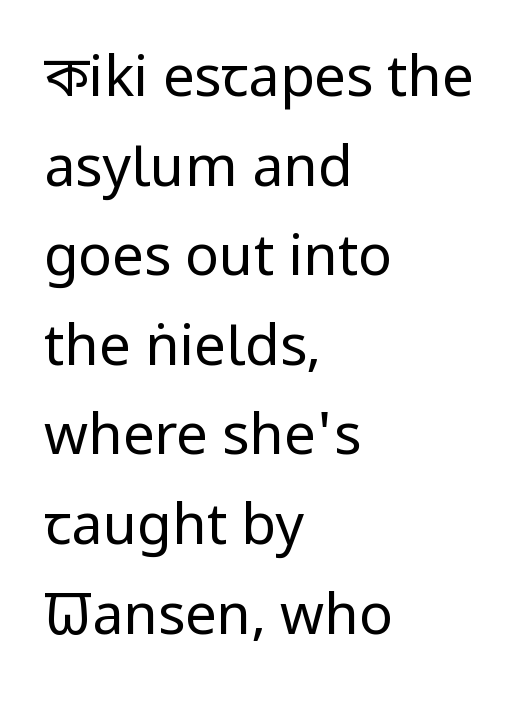
The image shows 56 px regular-weight, condensed sans-serif type, upright; set left-aligned, normal line spacing (1.6x), normal letter spacing, not underlined; low stroke contrast and a large x-height.
